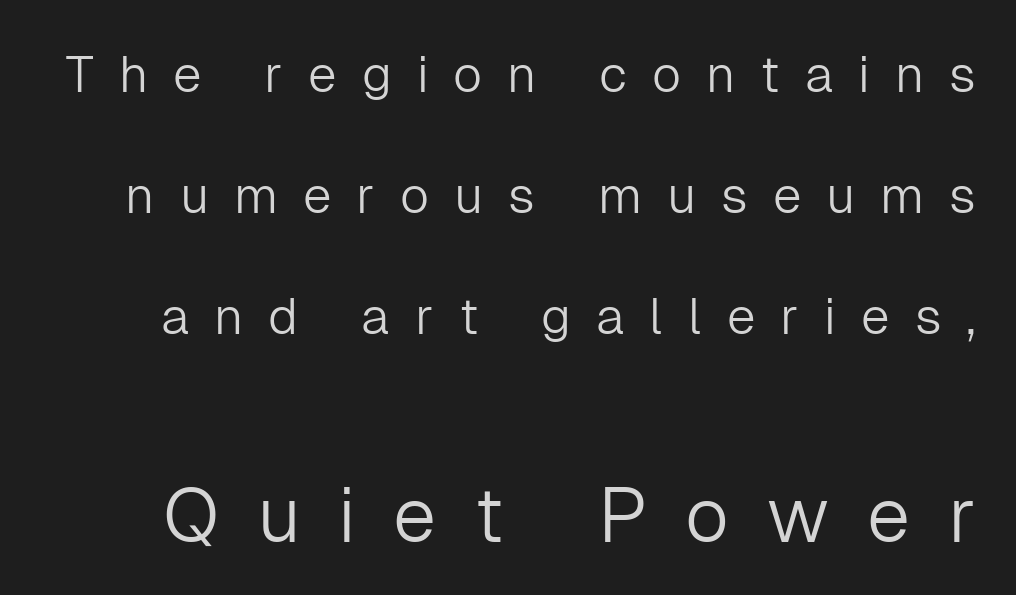
{"serif": "no", "italic": "no", "bold": "no", "weight": "light", "width": "normal", "stroke_contrast": "low", "x_height": "medium", "monospaced": "no", "underline": "no", "line_spacing": "loose", "line_spacing_ratio": 2.37, "letter_spacing": "wide", "letter_spacing_em": 0.49, "larger_block": "second", "size_ratio": 1.51, "glyph_px": 77}
